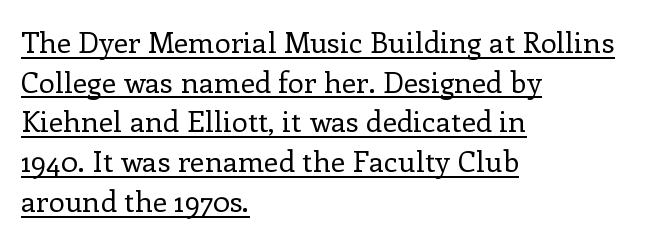
The image shows 29 px regular-weight serif type, upright; set left-aligned, normal line spacing (1.37x), normal letter spacing, underlined; low stroke contrast and a medium x-height.
